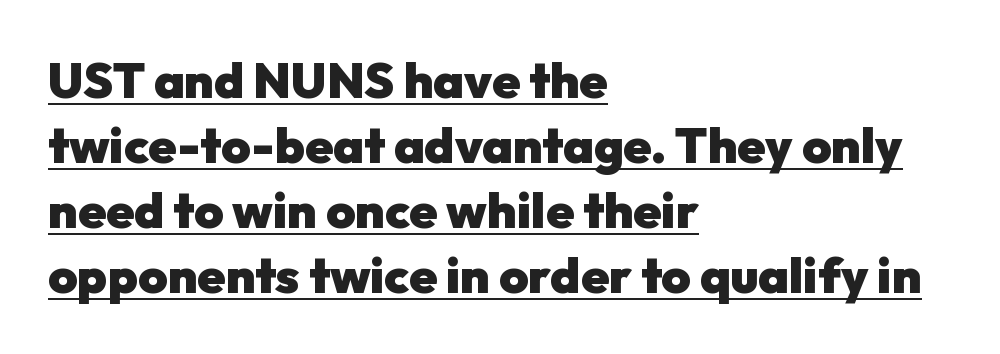
{"serif": "no", "italic": "no", "bold": "yes", "weight": "heavy", "width": "normal", "stroke_contrast": "low", "x_height": "medium", "monospaced": "no", "underline": "yes", "align": "left", "line_spacing": "normal", "line_spacing_ratio": 1.3, "letter_spacing": "normal", "letter_spacing_em": 0.0, "glyph_px": 50}
